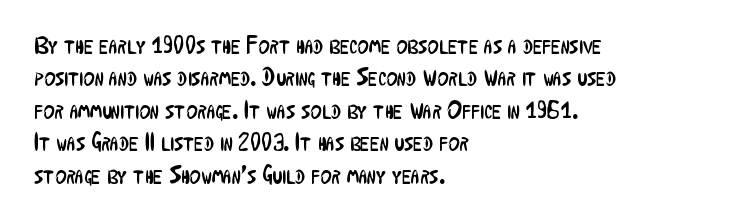
Q: Is the text bold? A: No.
Q: Is the text italic (slanted)? A: No, it is upright.
Q: Is the text underlined? A: No.
Q: How is the paragraph aligned? A: Left-aligned.
Q: Is the spacing between letters normal or unusually wide? A: Normal.
Q: Is the spacing between lines tight, normal or loose? A: Normal.
